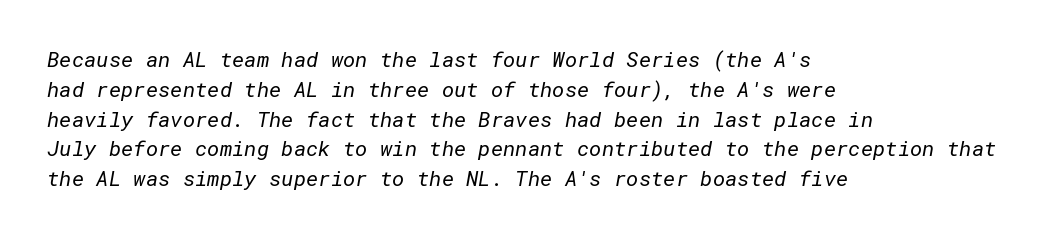
The image shows 21 px text type; set left-aligned, normal line spacing (1.42x), normal letter spacing, not underlined.
